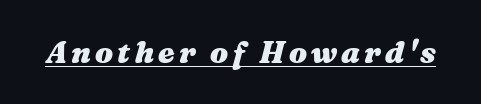
Q: Is the text bold? A: Yes.
Q: Is the text italic (slanted)? A: Yes, it leans right by about 16 degrees.
Q: Is the text underlined? A: Yes.
Q: Width (condensed, normal, or wide)? A: Wide.
Q: Stroke contrast? A: Medium.
Q: x-height? A: Medium.
Q: Monospaced? A: No.
